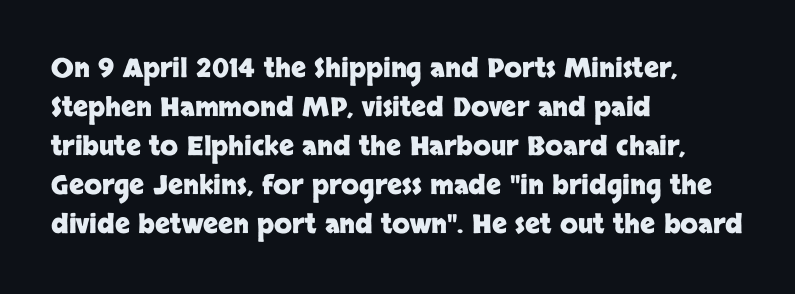
{"italic": "no", "bold": "yes", "underline": "no", "align": "left", "line_spacing": "normal", "line_spacing_ratio": 1.5, "letter_spacing": "normal", "letter_spacing_em": 0.0, "glyph_px": 26}
